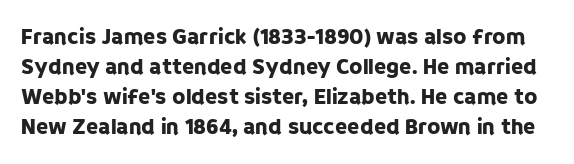
Spacing between characters is what you'd get straight out of the box. Unmarked baselines from the first word to the last. Summary of vertical rhythm: regular, with standard interline spacing. It's the straight-up-and-down kind of type.
